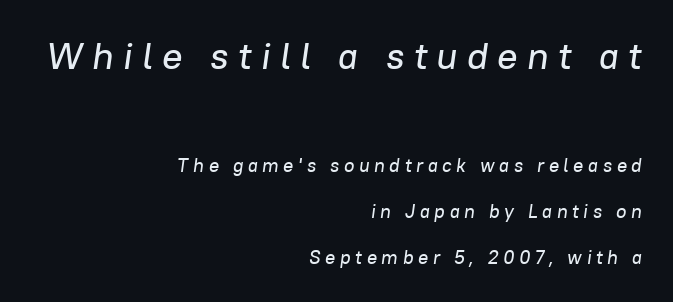
The rendering anchors every line to the right-hand side. Italic? Definitely — the glyphs are oblique. The string is rendered with underlining switched off. Note: larger setting up top, smaller setting below.
